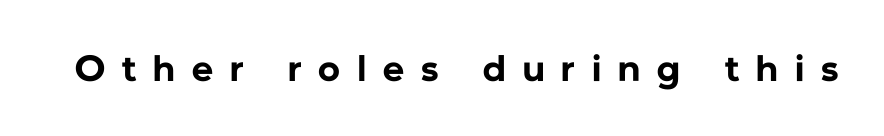
Q: Is the text bold? A: Yes.
Q: Is the text italic (slanted)? A: No, it is upright.
Q: Is the typeface a serif or a sans-serif typeface? A: Sans-serif.
Q: Is the text underlined? A: No.
Q: Is the spacing between letters normal or unusually wide? A: Unusually wide.
Q: Width (condensed, normal, or wide)? A: Normal.
Q: Stroke contrast? A: Low.
Q: x-height? A: Medium.
Q: Monospaced? A: No.
